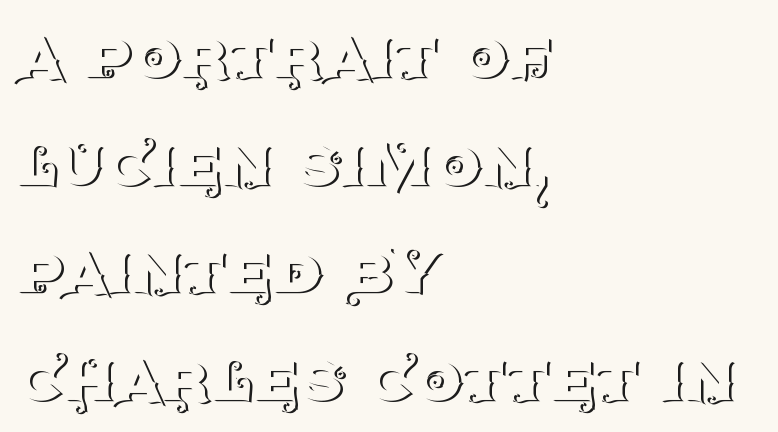
{"serif": "yes", "italic": "no", "bold": "no", "weight": "thin", "width": "normal", "stroke_contrast": "medium", "x_height": "large", "monospaced": "no", "underline": "no", "align": "left", "line_spacing": "normal", "line_spacing_ratio": 1.38, "letter_spacing": "normal", "letter_spacing_em": 0.0, "glyph_px": 78}
